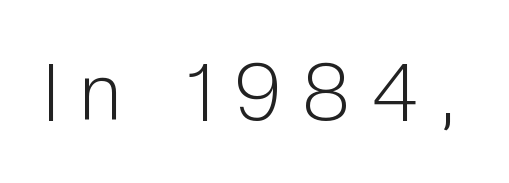
Every character sits straight up, as roman type does. Are there feet on the stems? There aren't — it's a sans. The tracking jumps out immediately: characters are airy and widely separated. Varying glyph widths throughout — classic text-font behaviour.
